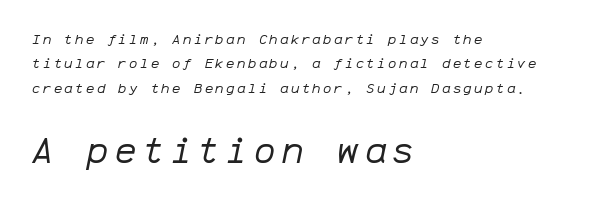
The rendering enlarges the type as you move from the upper chunk to the lower. Is the type heavy? It reads as light-to-regular instead. Does the lettering tilt? It does — this is italic. No word sits above an underline.
